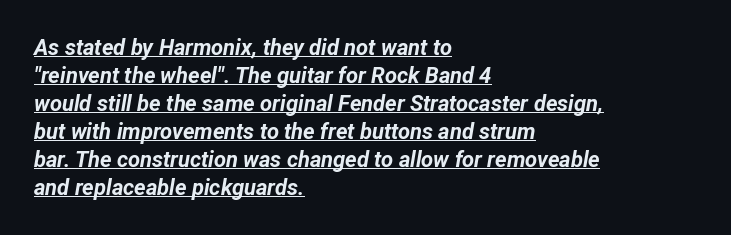
Q: Is the text bold? A: Yes.
Q: Is the text italic (slanted)? A: Yes, it leans right by about 12 degrees.
Q: Is the text underlined? A: Yes.
Q: How is the paragraph aligned? A: Left-aligned.
Q: Is the spacing between letters normal or unusually wide? A: Normal.
Q: Is the spacing between lines tight, normal or loose? A: Normal.
